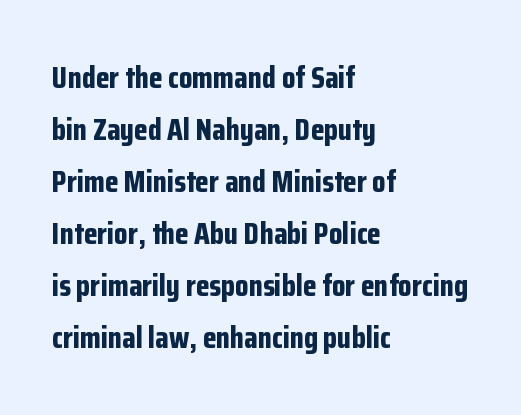
Letter spacing: default. Set as a true bold cut, around the 700 mark. This sample is left-justified, so line endings fall wherever the words run out. Upright lettering throughout.
